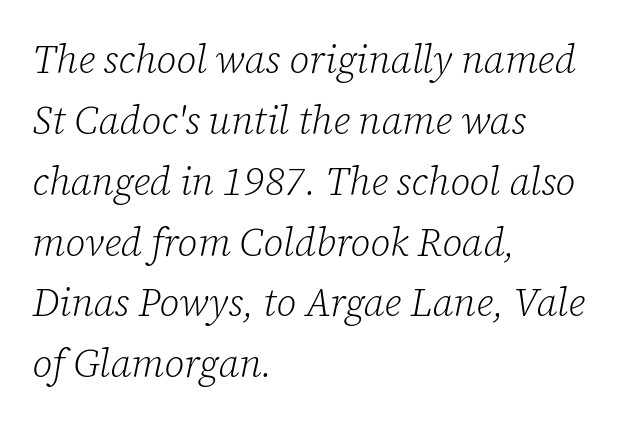
Q: Is the text bold? A: No.
Q: Is the text italic (slanted)? A: Yes, it leans right by about 12 degrees.
Q: Is the typeface a serif or a sans-serif typeface? A: Serif.
Q: Is the text underlined? A: No.
Q: How is the paragraph aligned? A: Left-aligned.
Q: Is the spacing between letters normal or unusually wide? A: Normal.
Q: Is the spacing between lines tight, normal or loose? A: Normal.
Q: Width (condensed, normal, or wide)? A: Normal.
Q: Stroke contrast? A: Low.
Q: x-height? A: Medium.
Q: Monospaced? A: No.
